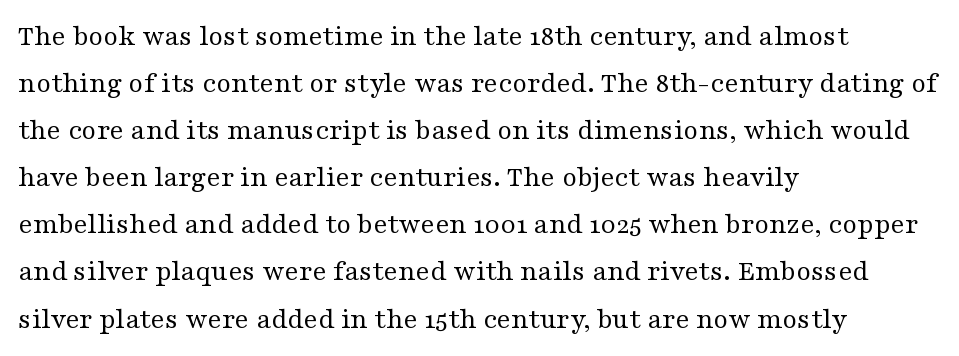
Reading down the block, your eye returns to a fixed left position each line. The horizontal fit of the characters is conventional and even. Font category for this specimen: serif. Is the stroke heavy? The answer is a plain regular-or-lighter. Words float on clear page, feet unadorned. Is there much room between lines? A standard amount, neither cramped nor airy.
